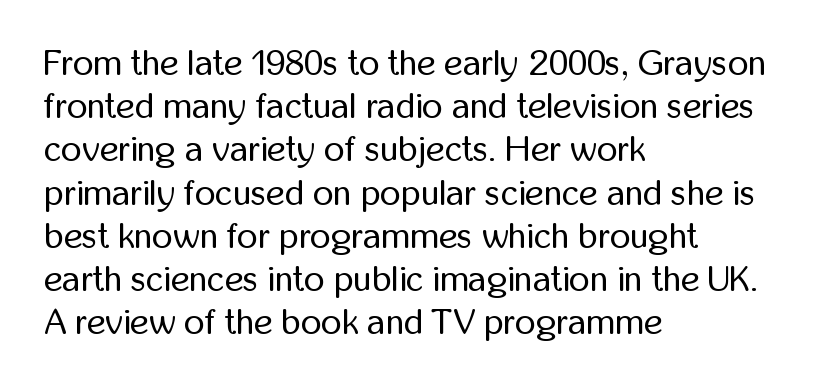
Q: Is the text bold? A: No.
Q: Is the text italic (slanted)? A: No, it is upright.
Q: Is the typeface a serif or a sans-serif typeface? A: Sans-serif.
Q: Is the text underlined? A: No.
Q: How is the paragraph aligned? A: Left-aligned.
Q: Is the spacing between letters normal or unusually wide? A: Normal.
Q: Width (condensed, normal, or wide)? A: Condensed.
Q: Stroke contrast? A: Low.
Q: x-height? A: Medium.
Q: Monospaced? A: No.
